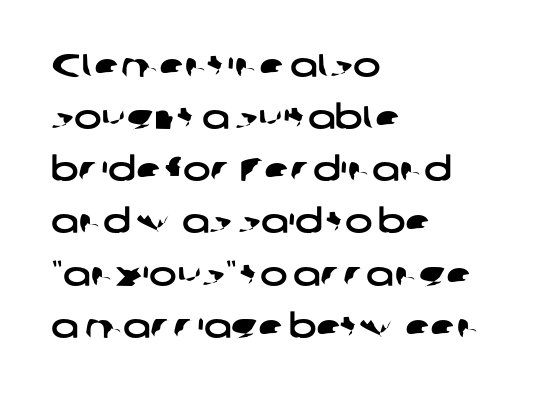
Is the block centered? No — it sits flush against the left margin. These lines are composed in type without serifs. The vertical gap from one line to the next is medium. These lines are rendered in a variable-pitch font.
